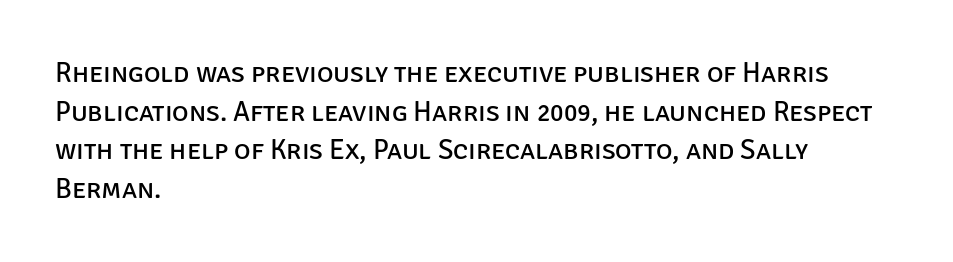
A roman cut, with each character standing at attention. This reads as an unemphasized weight, regular at the heaviest. Reading down the block, your eye returns to a fixed left position each line. The horizontal fit of the characters is conventional and even. A bare baseline throughout the passage.
